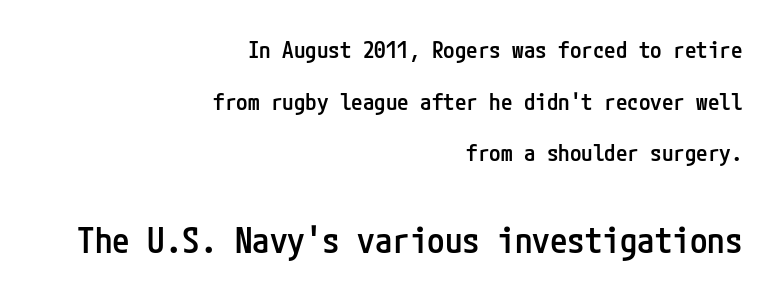
The image shows 35 px semibold, condensed sans-serif type, upright; set right-aligned, loose line spacing (2.25x), normal letter spacing, not underlined; the second (bottom) block is 1.52x larger; low stroke contrast and a medium x-height.
